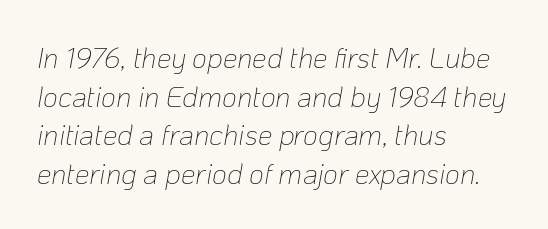
Only glyphs here, with clear space below each row. These lines are set flush left with a ragged right edge. This reads as an unemphasized weight, regular at the heaviest. Whoever set this chose a conventional vertical rhythm. Looks like regular typesetting: each glyph gets only the width it needs.
